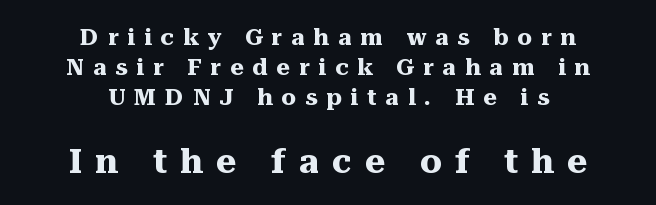
{"serif": "yes", "italic": "no", "bold": "yes", "weight": "heavy", "width": "normal", "stroke_contrast": "medium", "x_height": "medium", "monospaced": "no", "underline": "no", "align": "center", "line_spacing": "normal", "line_spacing_ratio": 1.31, "letter_spacing": "wide", "letter_spacing_em": 0.39, "larger_block": "second", "size_ratio": 1.48, "glyph_px": 34}
